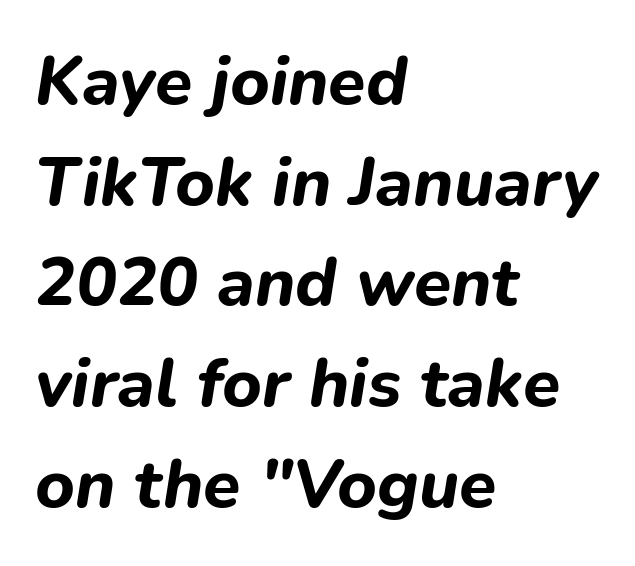
The image shows 68 px bold type, italic (leaning right); set left-aligned, normal line spacing (1.48x), normal letter spacing, not underlined; low stroke contrast and a medium x-height.
